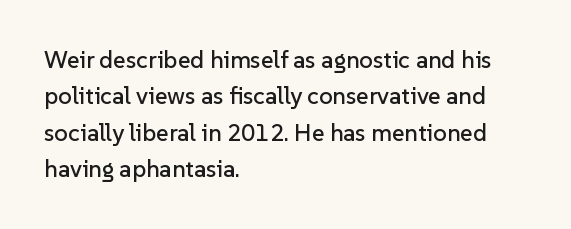
A normal amount of white space separates one row of letters from the next. Is there any slant? The stems are plumb. Nobody touched the tracking dial on this one. Quick note: underline off.
